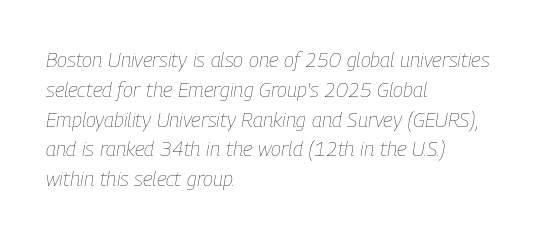
Line beginnings align vertically; line endings do not. The strokes carry an ordinary text weight at most. Observe the ordinary spacing: letters are neighbours, not strangers. In terms of leading, this rendering sits right in the middle. Clear beneath every line of the passage.
